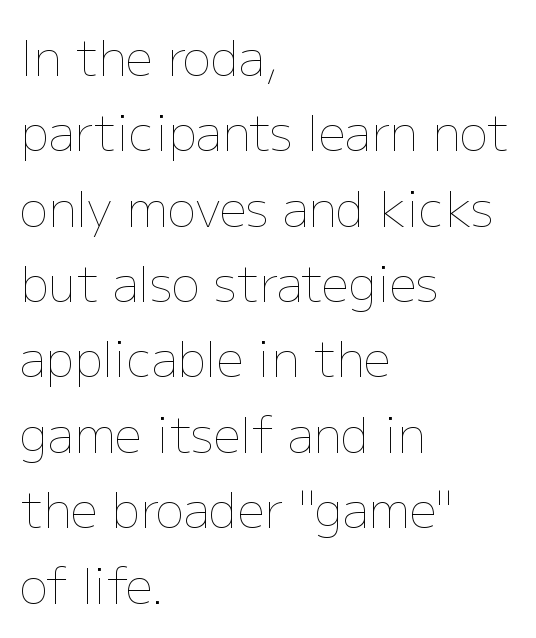
Q: Is the text bold? A: No.
Q: Is the text italic (slanted)? A: No, it is upright.
Q: Is the text underlined? A: No.
Q: How is the paragraph aligned? A: Left-aligned.
Q: Is the spacing between letters normal or unusually wide? A: Normal.
Q: Is the spacing between lines tight, normal or loose? A: Normal.
Q: Width (condensed, normal, or wide)? A: Normal.
Q: Stroke contrast? A: Low.
Q: x-height? A: Medium.
Q: Monospaced? A: No.
